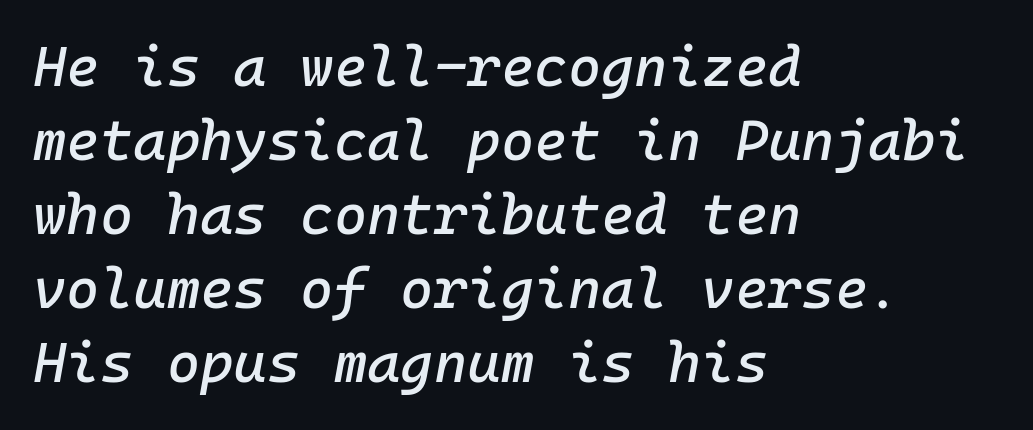
{"italic": "yes", "lean": "right", "slant_degrees": 10, "width": "normal", "stroke_contrast": "low", "x_height": "medium", "monospaced": "yes", "underline": "no", "align": "left", "line_spacing": "normal", "line_spacing_ratio": 1.3, "letter_spacing": "normal", "letter_spacing_em": 0.0, "glyph_px": 57}
